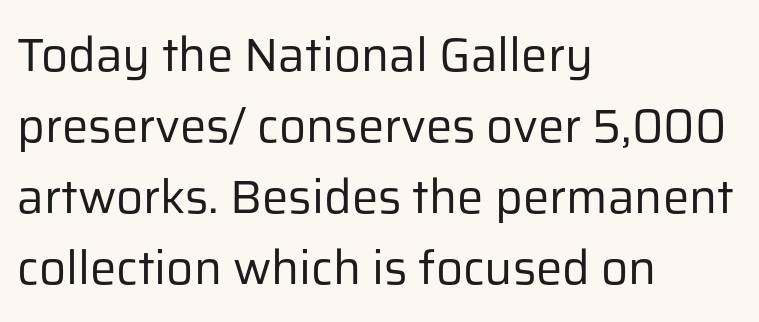
{"serif": "no", "italic": "no", "bold": "no", "weight": "regular", "width": "normal", "stroke_contrast": "low", "x_height": "medium", "monospaced": "no", "underline": "no", "align": "left", "line_spacing": "normal", "line_spacing_ratio": 1.51, "letter_spacing": "normal", "letter_spacing_em": 0.0, "glyph_px": 47}
